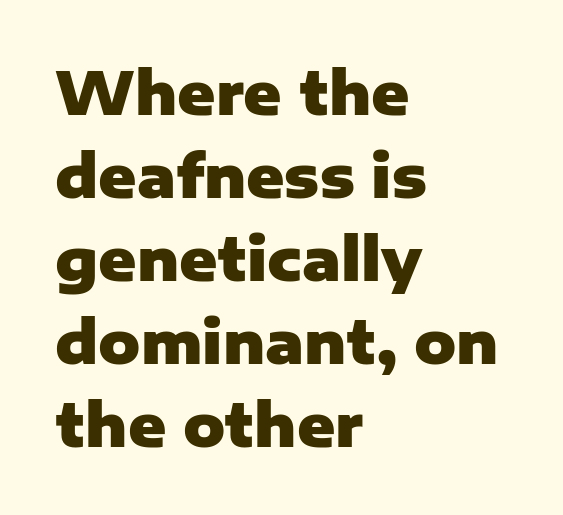
The face used here is a sans, in the tradition of grotesques and geometrics. This sample has the flowing, uneven cadence of proportional lettering. Set as a true bold cut, around the 700 mark. Layout note: lines flush left. The font's upright variant was chosen for this text. Does extra space separate the letters? No, they use regular spacing.
